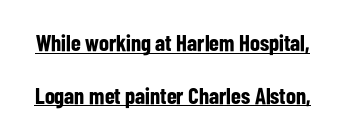
{"italic": "no", "bold": "yes", "underline": "yes", "line_spacing": "loose", "line_spacing_ratio": 2.29, "letter_spacing": "normal", "letter_spacing_em": 0.0, "glyph_px": 23}
